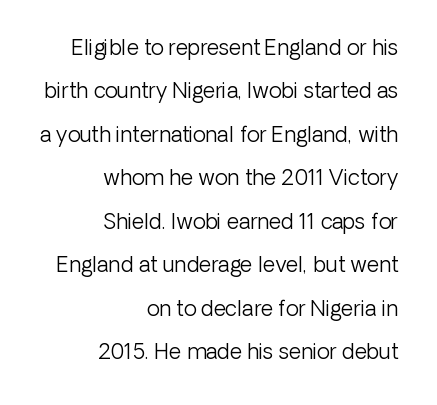
{"italic": "no", "bold": "no", "underline": "no", "align": "right", "line_spacing": "loose", "line_spacing_ratio": 2.07, "letter_spacing": "normal", "letter_spacing_em": 0.0, "glyph_px": 21}
